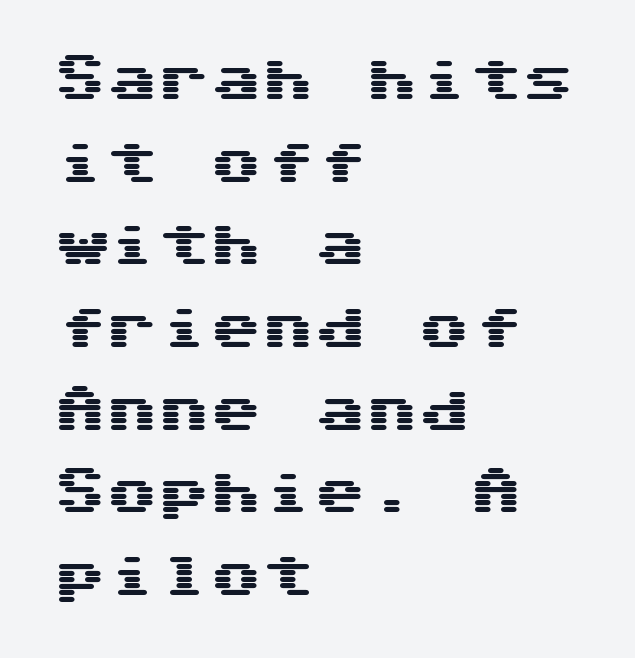
The image shows 52 px wide sans-serif type, upright, monospaced; set left-aligned, normal line spacing (1.59x), normal letter spacing, not underlined; medium stroke contrast and a medium x-height.
